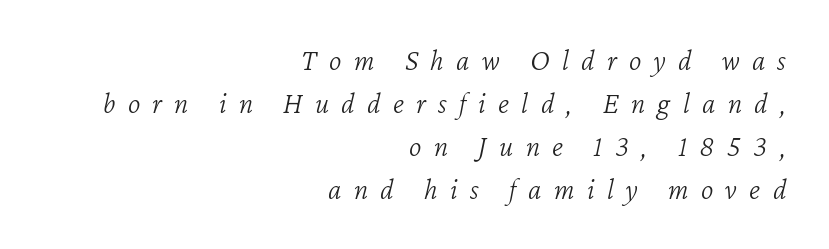
Q: Is the text bold? A: No.
Q: Is the text italic (slanted)? A: Yes, it leans right by about 12 degrees.
Q: Is the text underlined? A: No.
Q: How is the paragraph aligned? A: Right-aligned.
Q: Is the spacing between letters normal or unusually wide? A: Unusually wide.
Q: Is the spacing between lines tight, normal or loose? A: Normal.
Q: Width (condensed, normal, or wide)? A: Normal.
Q: Stroke contrast? A: Low.
Q: x-height? A: Medium.
Q: Monospaced? A: No.
